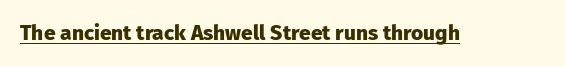
Emphasis is given by a line drawn under the lettering. Weight: bold. Honestly, the letter spacing is just normal — you wouldn't notice it. Is there any slant? The stems are plumb.
